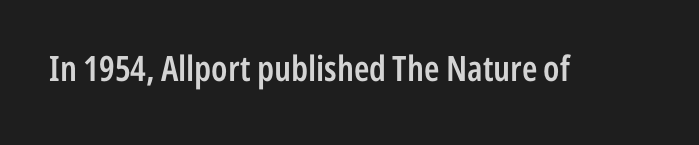
{"serif": "no", "italic": "no", "bold": "semi", "weight": "semibold", "width": "condensed", "stroke_contrast": "low", "x_height": "medium", "monospaced": "no", "underline": "no", "letter_spacing": "normal", "letter_spacing_em": 0.0, "glyph_px": 35}
